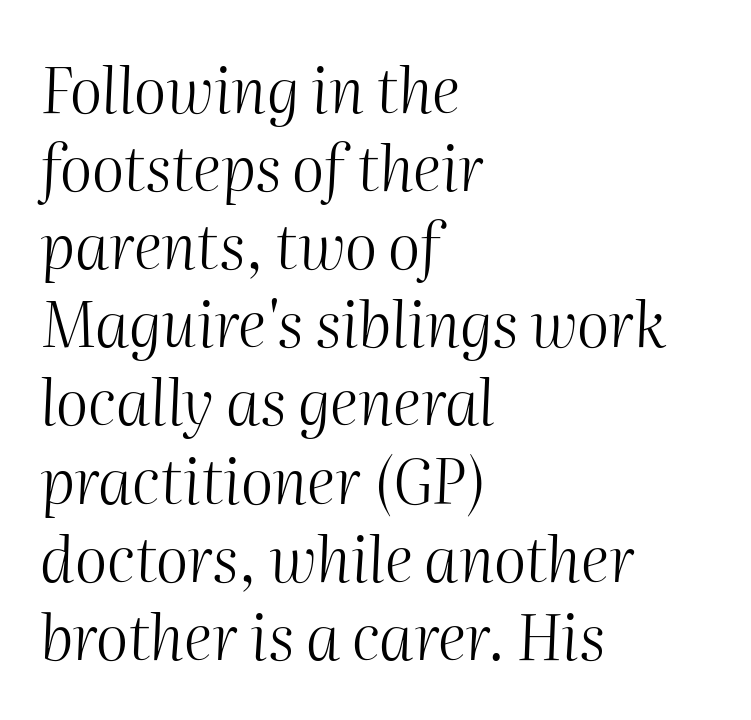
Q: Is the text bold? A: No.
Q: Is the text italic (slanted)? A: Yes, it leans right by about 2 degrees.
Q: Is the text underlined? A: No.
Q: How is the paragraph aligned? A: Left-aligned.
Q: Is the spacing between letters normal or unusually wide? A: Normal.
Q: Is the spacing between lines tight, normal or loose? A: Normal.
Q: Width (condensed, normal, or wide)? A: Normal.
Q: Stroke contrast? A: Medium.
Q: x-height? A: Medium.
Q: Monospaced? A: No.
